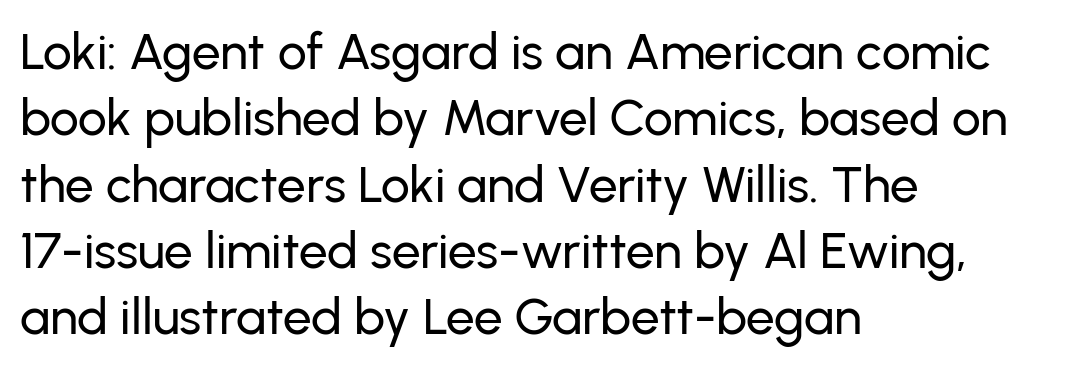
This sample uses an upright cut, with every glyph sitting square on the baseline. Just letters on the line, the space beneath them empty. The rendering uses natural spacing where letterforms have individual widths. Observe the ordinary spacing: letters are neighbours, not strangers. Vertical spacing — default. Each letter's strokes conclude bluntly, with no projecting serifs.
